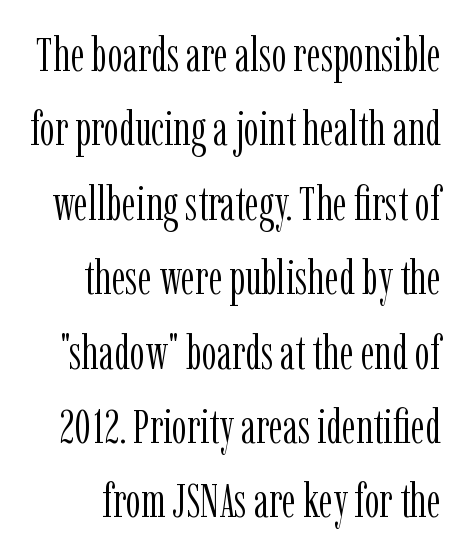
Q: Is the text bold? A: No.
Q: Is the text italic (slanted)? A: No, it is upright.
Q: Is the typeface a serif or a sans-serif typeface? A: Serif.
Q: Is the text underlined? A: No.
Q: Is the spacing between letters normal or unusually wide? A: Normal.
Q: Is the spacing between lines tight, normal or loose? A: Normal.
Q: Width (condensed, normal, or wide)? A: Condensed.
Q: Stroke contrast? A: Low.
Q: x-height? A: Medium.
Q: Monospaced? A: No.
